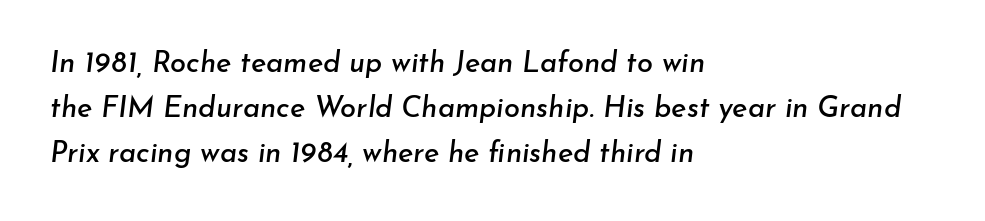
Q: Is the text italic (slanted)? A: Yes, it leans right by about 7 degrees.
Q: Is the text underlined? A: No.
Q: How is the paragraph aligned? A: Left-aligned.
Q: Is the spacing between letters normal or unusually wide? A: Normal.
Q: Is the spacing between lines tight, normal or loose? A: Normal.
Q: Width (condensed, normal, or wide)? A: Normal.
Q: Stroke contrast? A: Low.
Q: x-height? A: Small.
Q: Monospaced? A: No.
